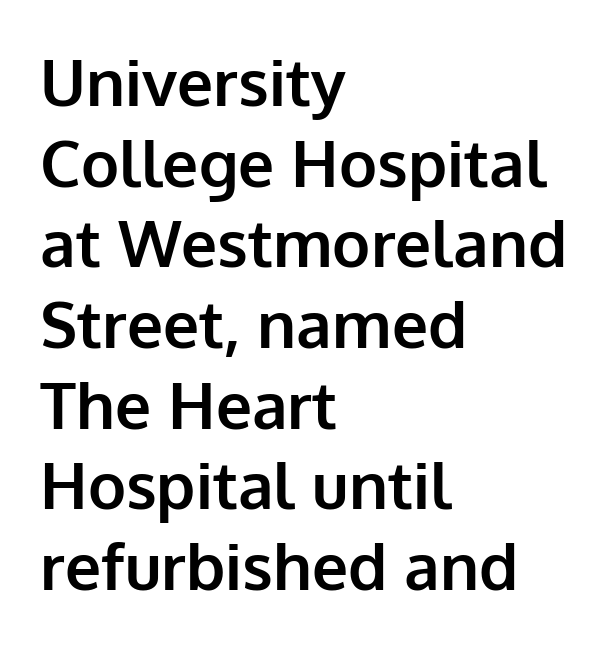
{"serif": "no", "italic": "no", "bold": "yes", "weight": "bold", "width": "normal", "stroke_contrast": "low", "x_height": "medium", "monospaced": "no", "underline": "no", "align": "left", "line_spacing": "normal", "line_spacing_ratio": 1.26, "letter_spacing": "normal", "letter_spacing_em": 0.0, "glyph_px": 64}
